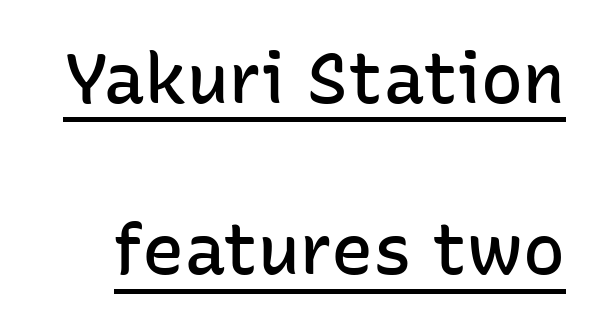
{"serif": "no", "italic": "no", "bold": "semi", "weight": "semibold", "width": "normal", "stroke_contrast": "low", "x_height": "medium", "monospaced": "no", "underline": "yes", "line_spacing": "loose", "line_spacing_ratio": 2.45, "letter_spacing": "normal", "letter_spacing_em": 0.0, "glyph_px": 70}
